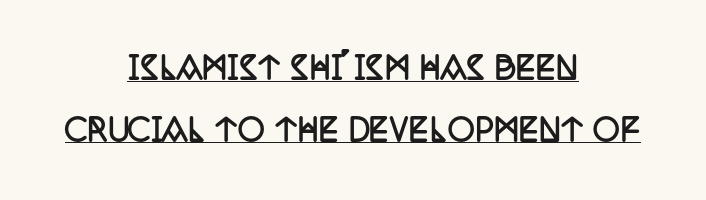
The image shows 30 px semibold, condensed serif type, upright; set centered, loose line spacing (2.06x), normal letter spacing, underlined; low stroke contrast and a large x-height.
